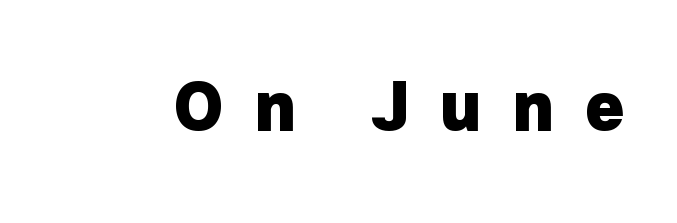
{"serif": "no", "italic": "no", "bold": "yes", "weight": "heavy", "width": "normal", "stroke_contrast": "low", "x_height": "medium", "monospaced": "no", "underline": "no", "letter_spacing": "wide", "letter_spacing_em": 0.45, "glyph_px": 67}
